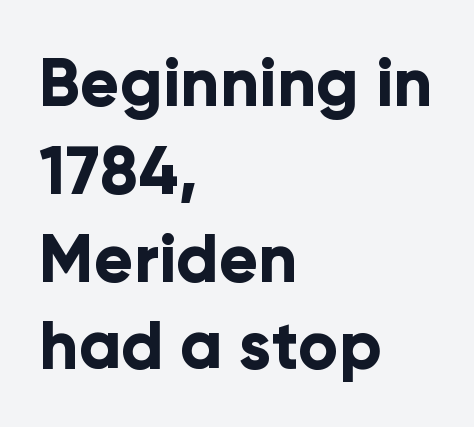
This is the regular roman posture of the typeface. Rule under the text: the space is simply empty. A typesetter would call this zero additional tracking. Varying glyph widths throughout — classic text-font behaviour.
